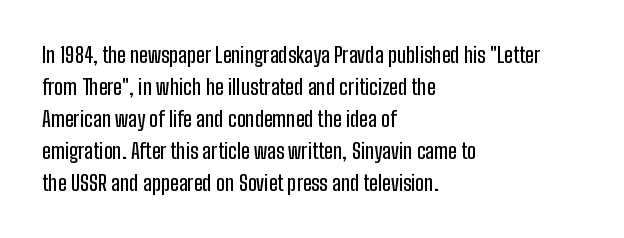
Spacing between characters is what you'd get straight out of the box. This sample is left-justified, so line endings fall wherever the words run out. Has an underline been added? It has not. Evenly set lines give the paragraph a standard silhouette. You can tell it's not italic because the verticals are truly vertical.
